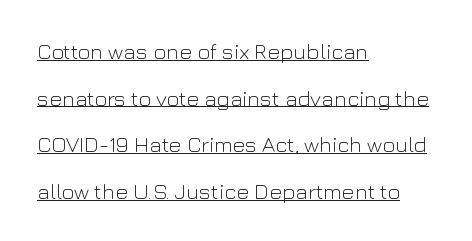
{"italic": "no", "bold": "no", "underline": "yes", "align": "left", "line_spacing": "loose", "line_spacing_ratio": 2.12, "letter_spacing": "normal", "letter_spacing_em": 0.0, "glyph_px": 22}
